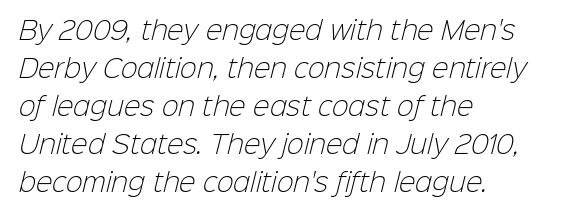
Q: Is the text bold? A: No.
Q: Is the text underlined? A: No.
Q: How is the paragraph aligned? A: Left-aligned.
Q: Is the spacing between letters normal or unusually wide? A: Normal.
Q: Is the spacing between lines tight, normal or loose? A: Normal.
